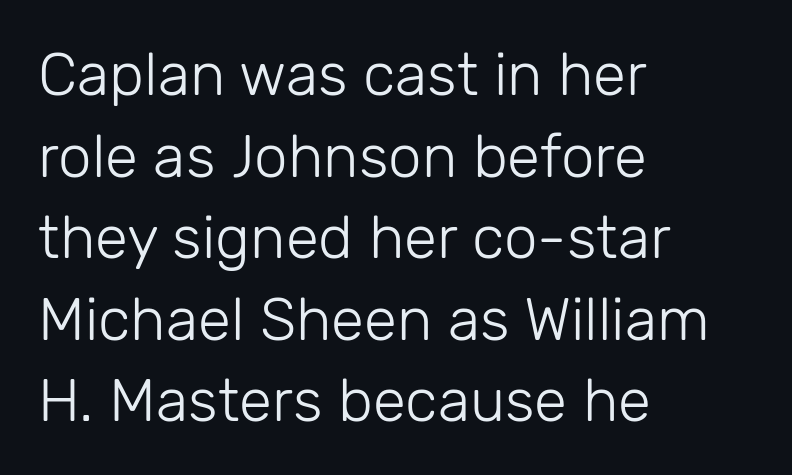
The image shows 60 px light sans-serif type, upright; set left-aligned, normal line spacing (1.36x), normal letter spacing, not underlined; low stroke contrast and a medium x-height.
